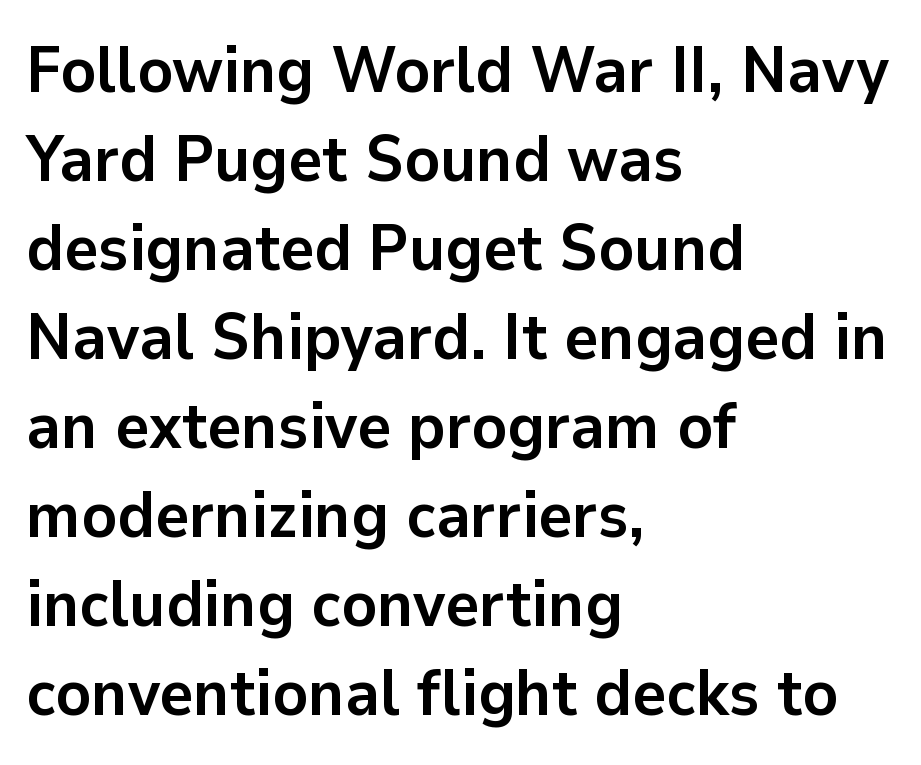
The image shows 65 px semibold sans-serif type, upright; set left-aligned, normal line spacing (1.37x), normal letter spacing, not underlined; low stroke contrast and a medium x-height.
